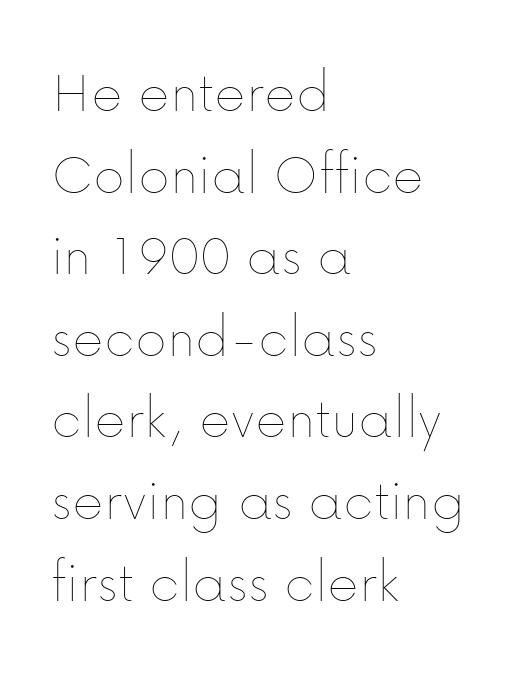
The words here are not underlined. Successive baselines arrive at the customary interval. Each letter keeps its own natural width here, so spacing adapts to shape. No chunkiness to these letters — they're not bold.
